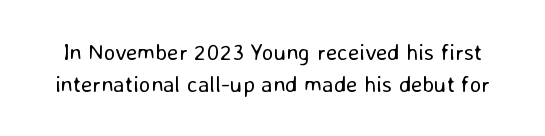
Q: Is the text bold? A: No.
Q: Is the text italic (slanted)? A: No, it is upright.
Q: Is the text underlined? A: No.
Q: Is the spacing between letters normal or unusually wide? A: Normal.
Q: Is the spacing between lines tight, normal or loose? A: Normal.
